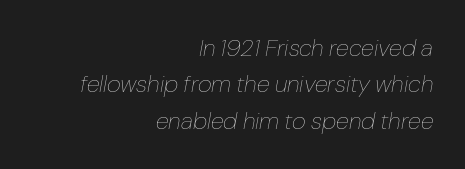
Q: Is the text bold? A: No.
Q: Is the text italic (slanted)? A: Yes, it leans right by about 10 degrees.
Q: Is the text underlined? A: No.
Q: How is the paragraph aligned? A: Right-aligned.
Q: Is the spacing between letters normal or unusually wide? A: Normal.
Q: Is the spacing between lines tight, normal or loose? A: Normal.
